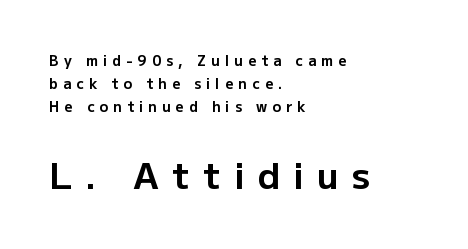
{"serif": "no", "italic": "no", "bold": "yes", "weight": "bold", "width": "normal", "stroke_contrast": "low", "x_height": "medium", "monospaced": "no", "underline": "no", "align": "left", "line_spacing": "normal", "line_spacing_ratio": 1.64, "letter_spacing": "wide", "letter_spacing_em": 0.37, "larger_block": "second", "size_ratio": 2.57, "glyph_px": 36}
